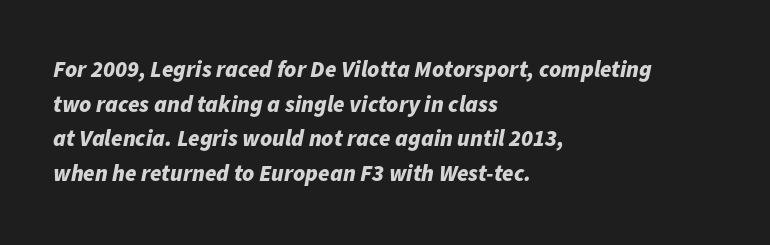
Q: Is the text bold? A: Yes.
Q: Is the text italic (slanted)? A: Yes, it leans right by about 11 degrees.
Q: Is the text underlined? A: No.
Q: How is the paragraph aligned? A: Left-aligned.
Q: Is the spacing between letters normal or unusually wide? A: Normal.
Q: Is the spacing between lines tight, normal or loose? A: Normal.
